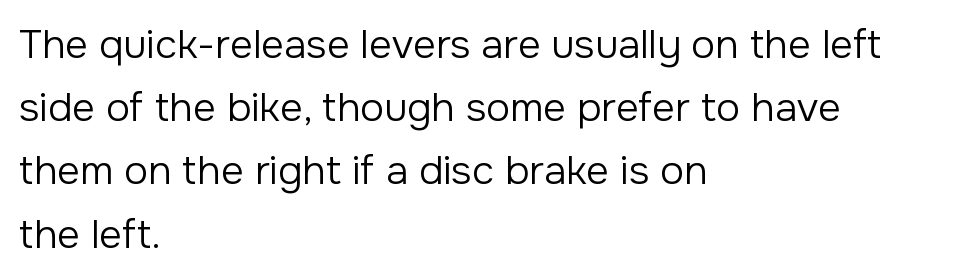
{"serif": "no", "italic": "no", "bold": "no", "weight": "regular", "width": "normal", "stroke_contrast": "low", "x_height": "medium", "monospaced": "no", "underline": "no", "align": "left", "line_spacing": "normal", "line_spacing_ratio": 1.58, "letter_spacing": "normal", "letter_spacing_em": 0.0, "glyph_px": 40}
